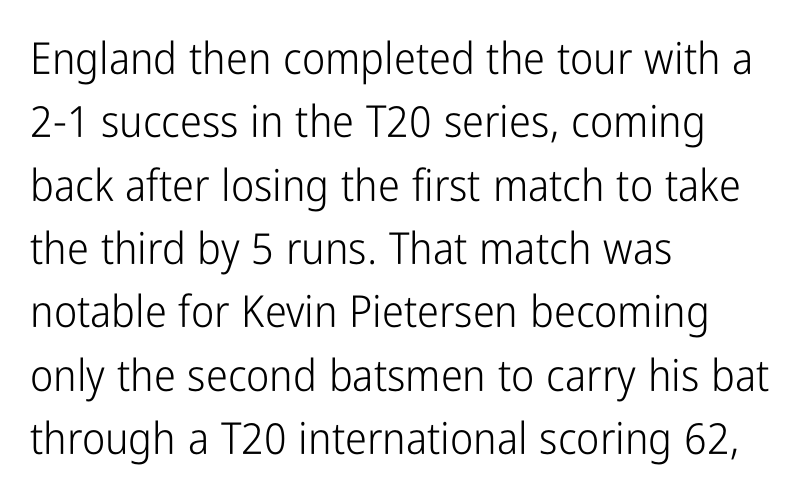
Q: Is the text bold? A: No.
Q: Is the text italic (slanted)? A: No, it is upright.
Q: Is the typeface a serif or a sans-serif typeface? A: Sans-serif.
Q: Is the text underlined? A: No.
Q: How is the paragraph aligned? A: Left-aligned.
Q: Is the spacing between letters normal or unusually wide? A: Normal.
Q: Is the spacing between lines tight, normal or loose? A: Normal.
Q: Width (condensed, normal, or wide)? A: Condensed.
Q: Stroke contrast? A: Low.
Q: x-height? A: Medium.
Q: Monospaced? A: No.
